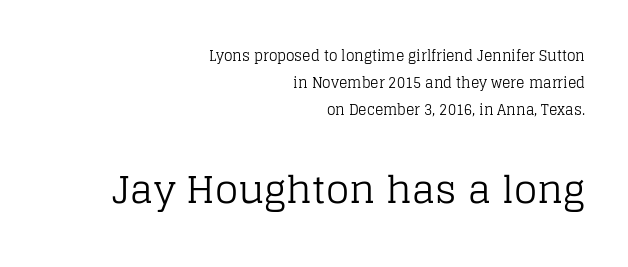
The designer dialed line spacing up above the default. Stems here are at most as thick as an everyday book face. Caption: multi-line text, flush right, ragged left. Every stem runs plumb, perpendicular to the baseline. Short note: letters normally spaced.
